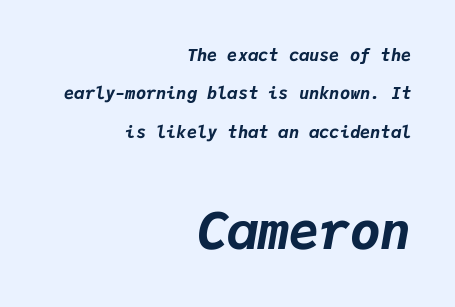
{"italic": "yes", "lean": "right", "slant_degrees": 9, "bold": "yes", "weight": "bold", "width": "normal", "stroke_contrast": "low", "x_height": "medium", "monospaced": "yes", "underline": "no", "align": "right", "line_spacing": "loose", "line_spacing_ratio": 2.26, "letter_spacing": "normal", "letter_spacing_em": 0.0, "larger_block": "second", "size_ratio": 3.0, "glyph_px": 51}
